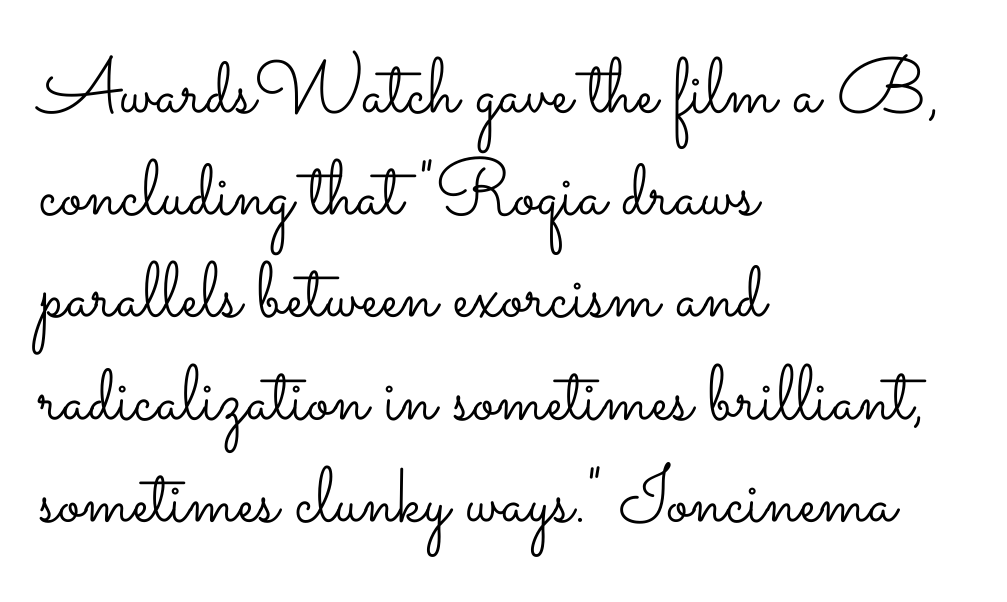
Q: Is the text bold? A: No.
Q: Is the text italic (slanted)? A: Yes.
Q: Is the text underlined? A: No.
Q: How is the paragraph aligned? A: Left-aligned.
Q: Is the spacing between letters normal or unusually wide? A: Normal.
Q: Is the spacing between lines tight, normal or loose? A: Normal.
Q: Width (condensed, normal, or wide)? A: Wide.
Q: Stroke contrast? A: Low.
Q: x-height? A: Small.
Q: Monospaced? A: No.
